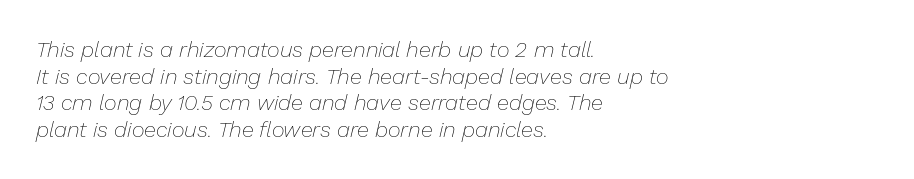
Stroke mass is kept to a normal reading level or below. An italicized treatment has been applied to the whole sample. These lines are set flush left with a ragged right edge. The baseline area is clear.
